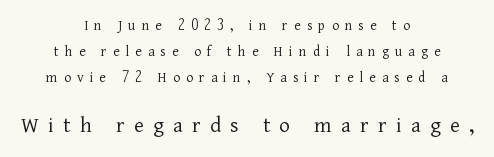
The typeface has the unassuming heft of standard copy or less. The zone under the glyphs is completely vacant. The rendering enlarges the type as you move from the upper chunk to the lower. Teacher's note: observe the equal gaps on both sides — that is centered alignment. It's the straight-up-and-down kind of type.
